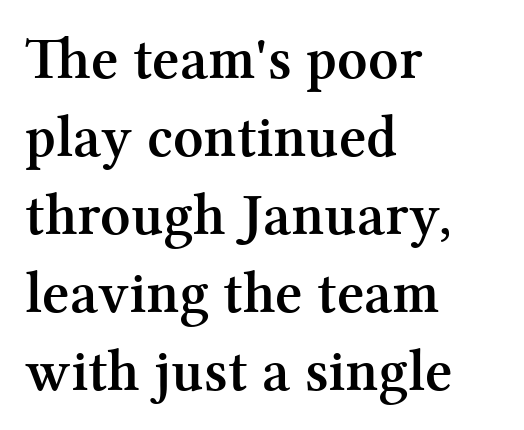
Q: Is the text bold? A: Yes.
Q: Is the text italic (slanted)? A: No, it is upright.
Q: Is the typeface a serif or a sans-serif typeface? A: Serif.
Q: Is the text underlined? A: No.
Q: How is the paragraph aligned? A: Left-aligned.
Q: Is the spacing between letters normal or unusually wide? A: Normal.
Q: Is the spacing between lines tight, normal or loose? A: Normal.
Q: Width (condensed, normal, or wide)? A: Normal.
Q: Stroke contrast? A: Medium.
Q: x-height? A: Medium.
Q: Monospaced? A: No.
